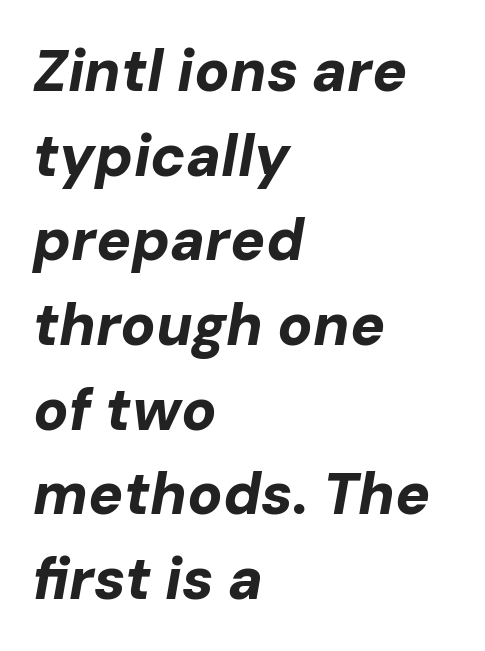
The letters advance in unequal steps, a hallmark of proportional type. Heavy, bold letterforms. In terms of posture, this sample is oblique. The face used here is rendered with its standard letterfit. These lines sit exactly where default settings would place them.
